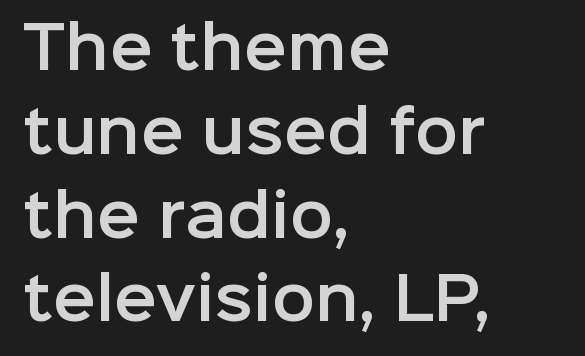
The image shows 57 px sans-serif type, upright; set left-aligned, normal line spacing (1.47x), normal letter spacing, not underlined; low stroke contrast and a medium x-height.
